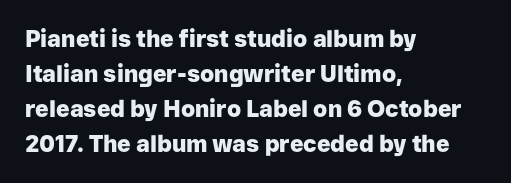
A normal amount of white space separates one row of letters from the next. The lines in this sample share a left origin and differ only in where they stop. Characters follow at the spacing the type designer built in. In terms of weight, the rendering is a true, heavy bold.
